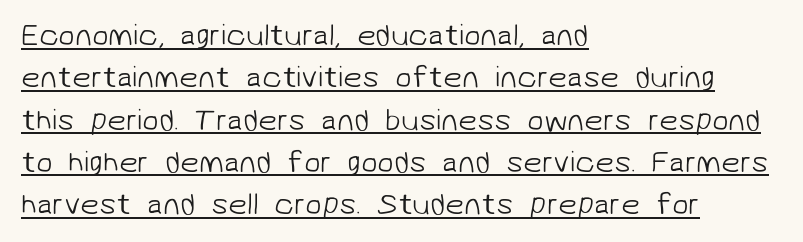
{"serif": "no", "bold": "no", "weight": "light", "width": "normal", "stroke_contrast": "low", "x_height": "medium", "monospaced": "no", "underline": "yes", "align": "left", "line_spacing": "normal", "line_spacing_ratio": 1.41, "letter_spacing": "normal", "letter_spacing_em": 0.0, "glyph_px": 30}
